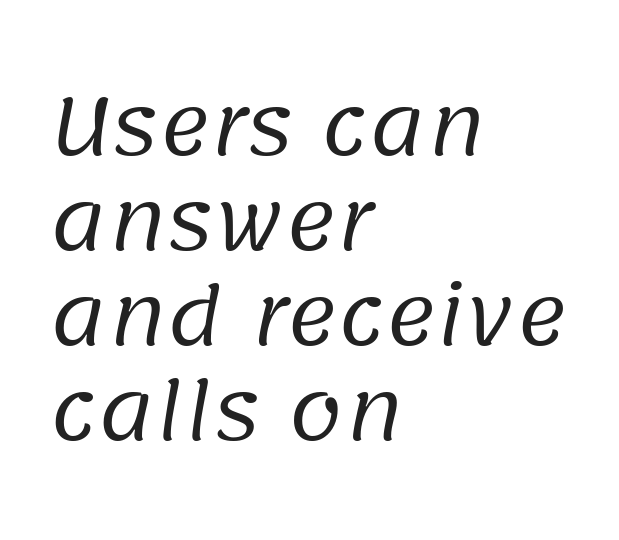
{"serif": "no", "bold": "no", "weight": "regular", "width": "normal", "stroke_contrast": "low", "x_height": "large", "monospaced": "no", "underline": "no", "align": "left", "line_spacing_ratio": 1.22, "letter_spacing": "normal", "letter_spacing_em": 0.0, "glyph_px": 78}
